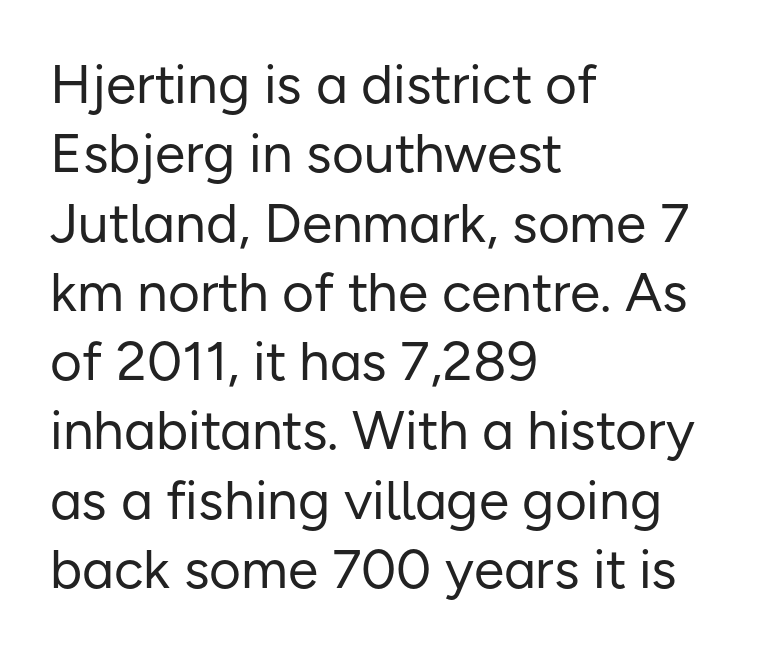
The image shows 55 px regular-weight sans-serif type, upright; set left-aligned, normal line spacing (1.26x), normal letter spacing, not underlined; low stroke contrast and a medium x-height.
